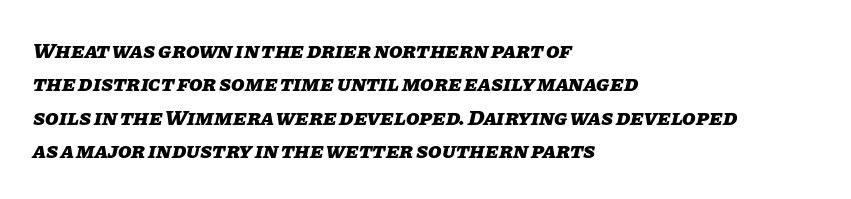
The image shows 22 px bold type, italic (leaning right); set left-aligned, normal line spacing (1.52x), normal letter spacing, not underlined.
